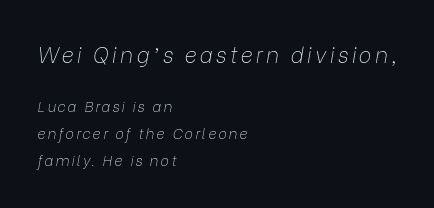
Q: Is the text bold? A: No.
Q: Is the text italic (slanted)? A: Yes, it leans right by about 9 degrees.
Q: Is the text underlined? A: No.
Q: How is the paragraph aligned? A: Left-aligned.
Q: Is the spacing between lines tight, normal or loose? A: Loose.
Q: Which block of text is set in a larger size, the first (top) or the second (bottom)? A: The first (top) one.
